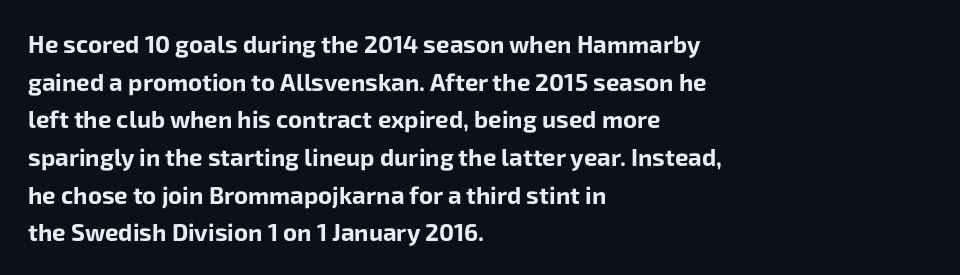
Q: Is the text bold? A: Yes.
Q: Is the text italic (slanted)? A: No, it is upright.
Q: Is the text underlined? A: No.
Q: How is the paragraph aligned? A: Left-aligned.
Q: Is the spacing between letters normal or unusually wide? A: Normal.
Q: Is the spacing between lines tight, normal or loose? A: Normal.
